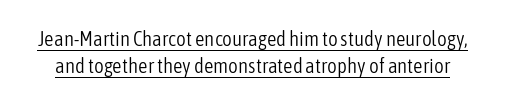
Q: Is the text bold? A: No.
Q: Is the text italic (slanted)? A: No, it is upright.
Q: Is the text underlined? A: Yes.
Q: Is the spacing between letters normal or unusually wide? A: Normal.
Q: Is the spacing between lines tight, normal or loose? A: Normal.
